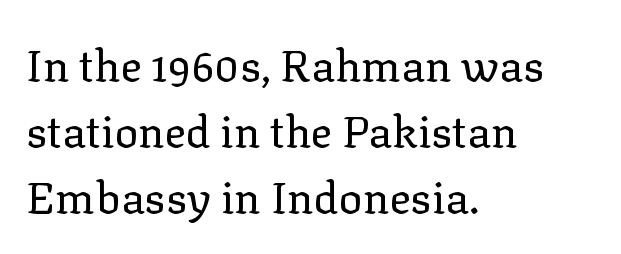
{"serif": "yes", "italic": "no", "bold": "no", "weight": "regular", "width": "normal", "stroke_contrast": "low", "x_height": "medium", "monospaced": "no", "underline": "no", "align": "left", "line_spacing": "normal", "line_spacing_ratio": 1.5, "letter_spacing": "normal", "letter_spacing_em": 0.0, "glyph_px": 44}
